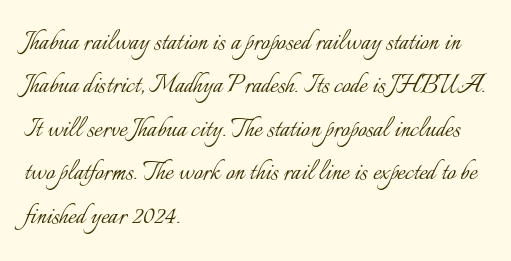
Q: Is the text bold? A: No.
Q: Is the text italic (slanted)? A: Yes.
Q: Is the text underlined? A: No.
Q: How is the paragraph aligned? A: Left-aligned.
Q: Is the spacing between letters normal or unusually wide? A: Normal.
Q: Is the spacing between lines tight, normal or loose? A: Normal.
Q: Width (condensed, normal, or wide)? A: Normal.
Q: Stroke contrast? A: Low.
Q: x-height? A: Small.
Q: Monospaced? A: No.
